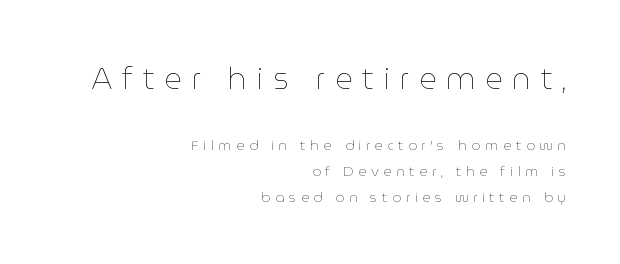
The image shows 30 px thin type, upright; set right-aligned, line spacing 1.85x, unusually wide letter spacing (+0.33 em), not underlined; the first (top) block is 2.14x larger; low stroke contrast and a medium x-height.
